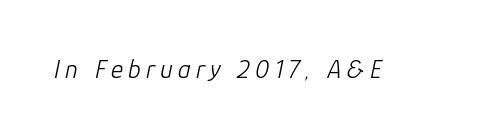
The typesetting does not lean heavy: it is not bold. The face used here is rendered with a markedly widened letterfit. The letters are slanted; this is an italic face. Any mark beneath the type? The region is blank.
